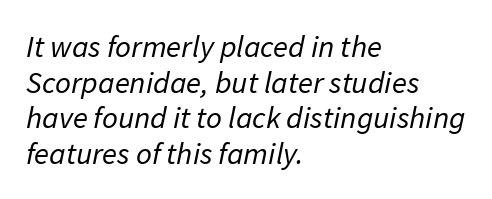
{"serif": "no", "bold": "no", "weight": "regular", "width": "normal", "stroke_contrast": "low", "x_height": "medium", "monospaced": "no", "underline": "no", "align": "left", "line_spacing": "tight", "line_spacing_ratio": 1.15, "letter_spacing": "normal", "letter_spacing_em": 0.0, "glyph_px": 31}
